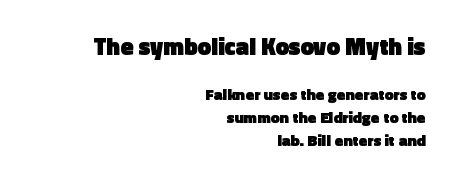
Q: Is the text bold? A: Yes.
Q: Is the text italic (slanted)? A: No, it is upright.
Q: Is the text underlined? A: No.
Q: How is the paragraph aligned? A: Right-aligned.
Q: Is the spacing between letters normal or unusually wide? A: Normal.
Q: Is the spacing between lines tight, normal or loose? A: Normal.
Q: Which block of text is set in a larger size, the first (top) or the second (bottom)? A: The first (top) one.
